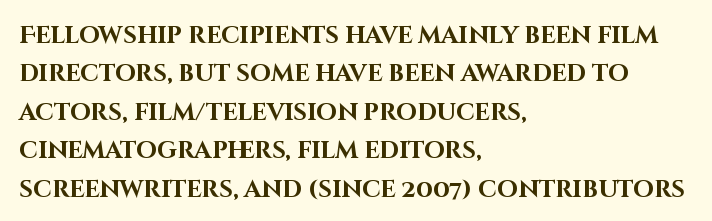
The image shows 24 px bold type, upright; set left-aligned, normal line spacing (1.6x), normal letter spacing, not underlined.
